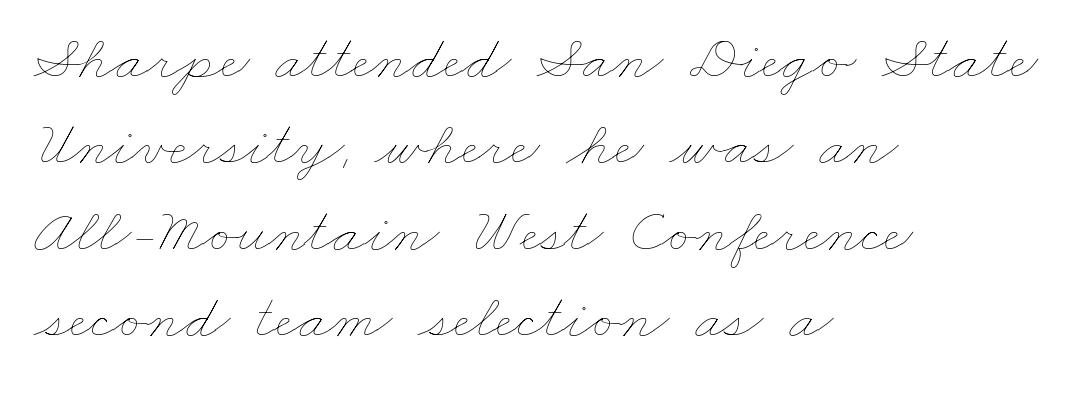
Q: Is the text bold? A: No.
Q: Is the text underlined? A: No.
Q: How is the paragraph aligned? A: Left-aligned.
Q: Is the spacing between letters normal or unusually wide? A: Normal.
Q: Is the spacing between lines tight, normal or loose? A: Normal.
Q: Width (condensed, normal, or wide)? A: Wide.
Q: Stroke contrast? A: Low.
Q: x-height? A: Small.
Q: Monospaced? A: No.
